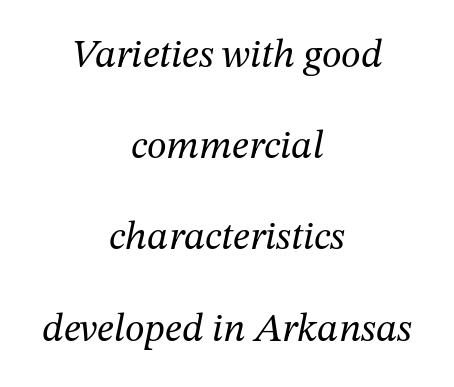
The baseline area is clear. Words appear dense and cohesive because spacing is normal. The leading is generous, giving the passage an open texture. The rag falls on both sides of this text block equally.
